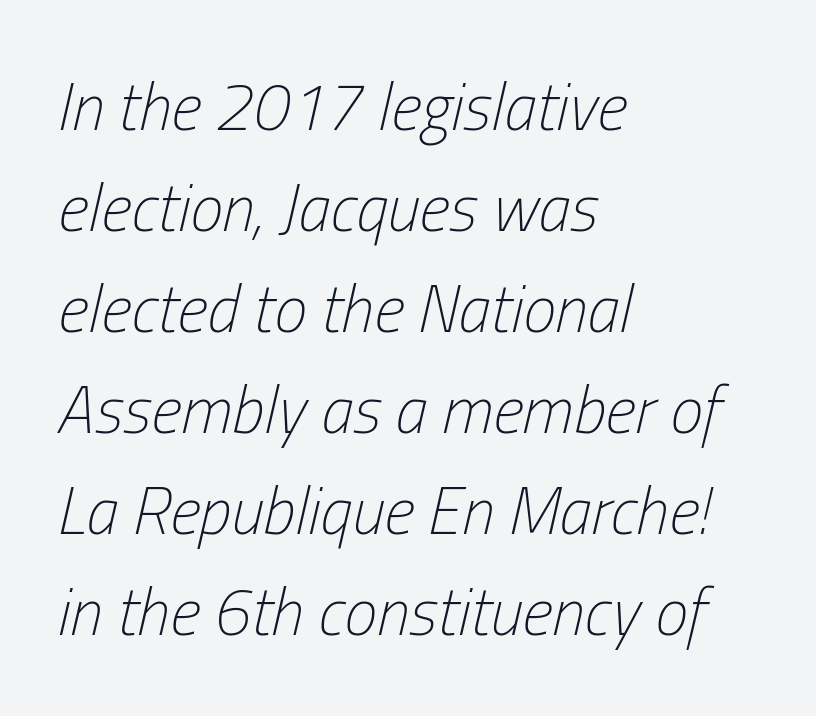
Reading down the column, the eye jumps a familiar distance to each next line. No chunkiness to these letters — they're not bold. Here the glyphs are tracked normally, forming tight word shapes. Each letter keeps its own natural width here, so spacing adapts to shape.
